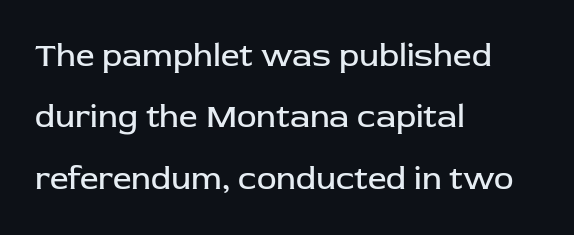
{"serif": "no", "italic": "no", "bold": "no", "weight": "regular", "width": "normal", "stroke_contrast": "low", "x_height": "medium", "monospaced": "no", "underline": "no", "align": "left", "line_spacing_ratio": 1.86, "letter_spacing": "normal", "letter_spacing_em": 0.0, "glyph_px": 33}
